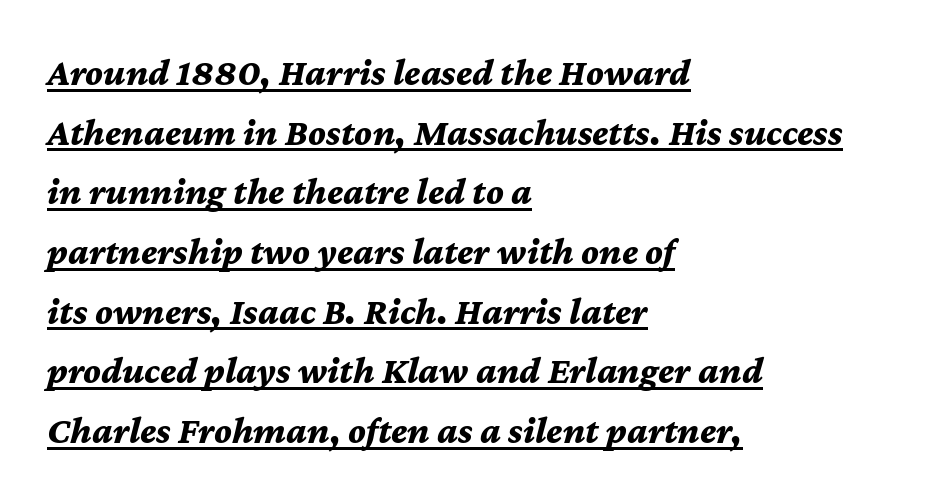
The image shows 38 px bold type, italic (leaning right); set left-aligned, normal line spacing (1.57x), normal letter spacing, underlined; medium stroke contrast and a medium x-height.
